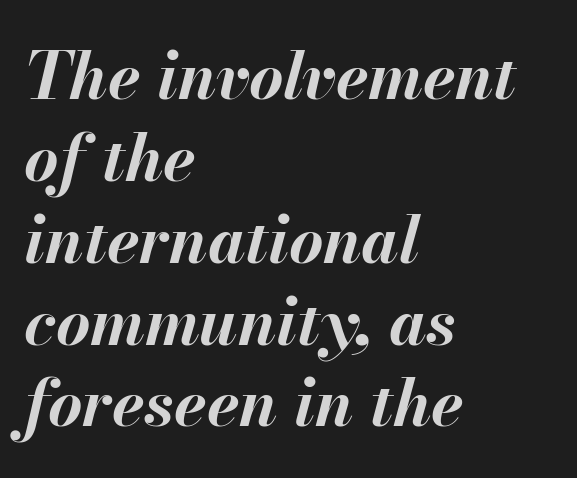
Caption: multi-line text, flush left, ragged right. In terms of letterspacing, this is plain default setting. The sample has been set heavy, in full bold. Varying glyph widths throughout — classic text-font behaviour.
